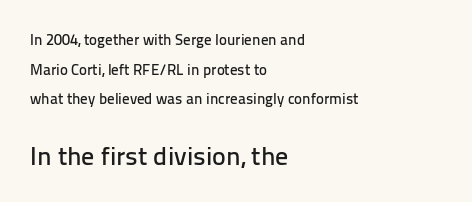
All the whitespace from short lines collects on the right. Is there much room between lines? Yes — plenty of vertical air separates them. Character size in the trailing block exceeds that of the leading block. Quick note: not italic, upright. Check the space under the baseline: it is left empty.
